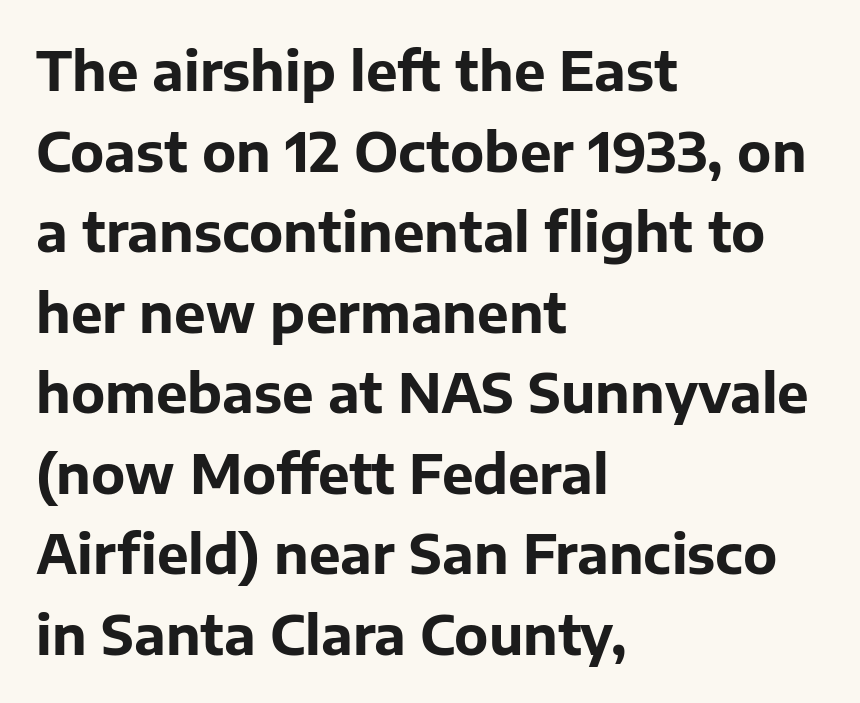
The image shows 53 px bold sans-serif type, upright; set left-aligned, normal line spacing (1.52x), normal letter spacing, not underlined; low stroke contrast and a medium x-height.
